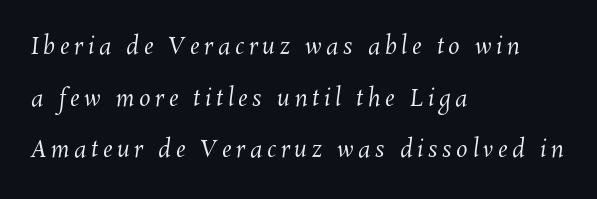
Q: Is the text bold? A: No.
Q: Is the text underlined? A: No.
Q: How is the paragraph aligned? A: Left-aligned.
Q: Is the spacing between letters normal or unusually wide? A: Unusually wide.
Q: Is the spacing between lines tight, normal or loose? A: Loose.
